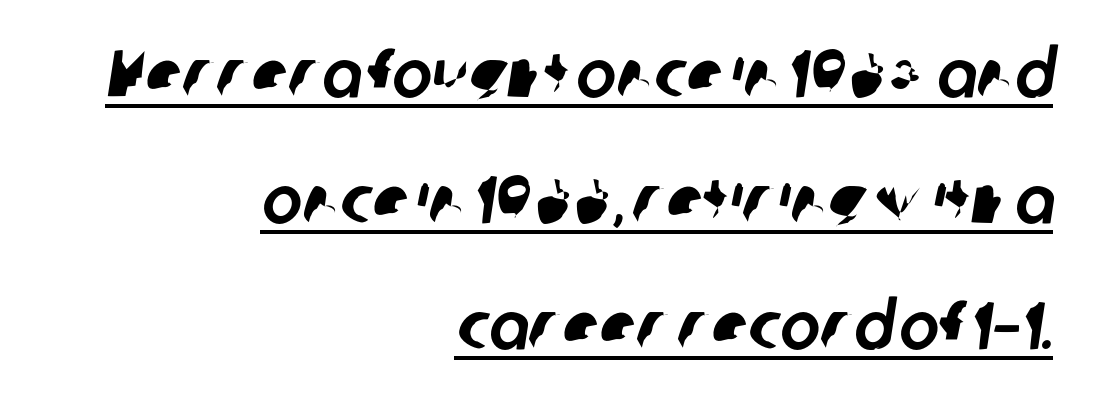
{"serif": "no", "width": "normal", "stroke_contrast": "low", "x_height": "medium", "monospaced": "no", "underline": "yes", "align": "right", "line_spacing_ratio": 1.88, "letter_spacing": "normal", "letter_spacing_em": 0.0, "glyph_px": 67}
